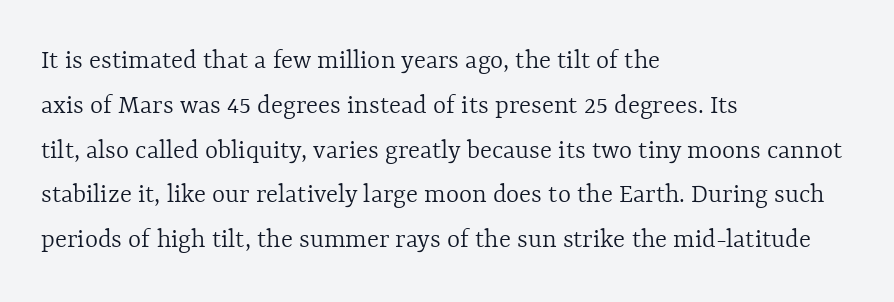
Which margin do the lines hug? The left one — the right edge is uneven. Regular leading. Spacing verdict: proportional, widths tailored to each character. Nobody touched the tracking dial on this one.
